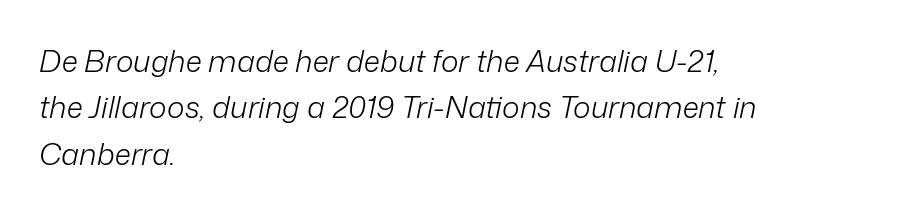
The image shows 30 px light type, italic (leaning right); set left-aligned, normal line spacing (1.55x), normal letter spacing, not underlined; low stroke contrast and a medium x-height.
